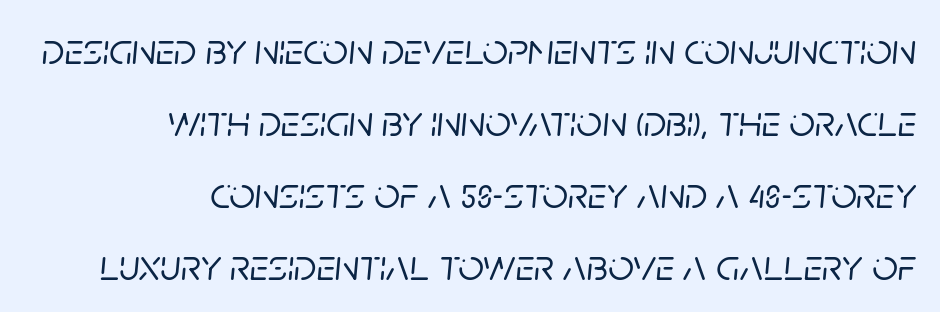
Q: Is the text italic (slanted)? A: Yes, it leans right by about 5 degrees.
Q: Is the text underlined? A: No.
Q: How is the paragraph aligned? A: Right-aligned.
Q: Is the spacing between letters normal or unusually wide? A: Normal.
Q: Is the spacing between lines tight, normal or loose? A: Normal.
Q: Width (condensed, normal, or wide)? A: Normal.
Q: Stroke contrast? A: Low.
Q: x-height? A: Large.
Q: Monospaced? A: No.
